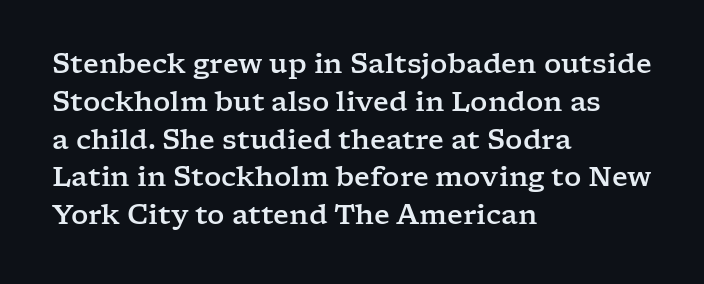
Q: Is the text italic (slanted)? A: No, it is upright.
Q: Is the text underlined? A: No.
Q: How is the paragraph aligned? A: Left-aligned.
Q: Is the spacing between letters normal or unusually wide? A: Normal.
Q: Is the spacing between lines tight, normal or loose? A: Normal.
